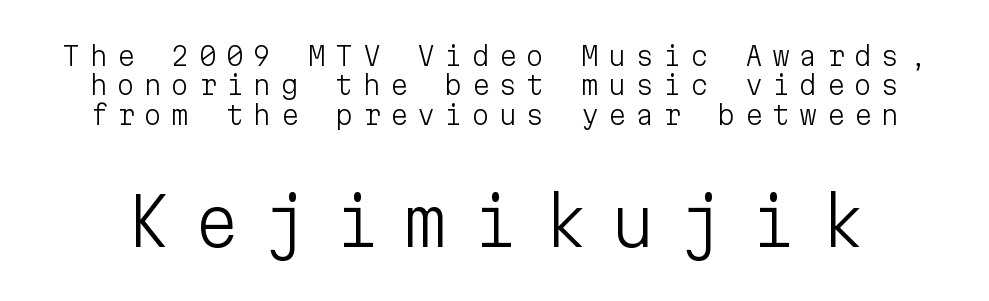
Q: Is the text bold? A: No.
Q: Is the text italic (slanted)? A: No, it is upright.
Q: Is the typeface a serif or a sans-serif typeface? A: Sans-serif.
Q: Is the text underlined? A: No.
Q: Is the spacing between letters normal or unusually wide? A: Unusually wide.
Q: Is the spacing between lines tight, normal or loose? A: Tight.
Q: Which block of text is set in a larger size, the first (top) or the second (bottom)? A: The second (bottom) one.
Q: Width (condensed, normal, or wide)? A: Normal.
Q: Stroke contrast? A: Low.
Q: x-height? A: Medium.
Q: Monospaced? A: Yes.
